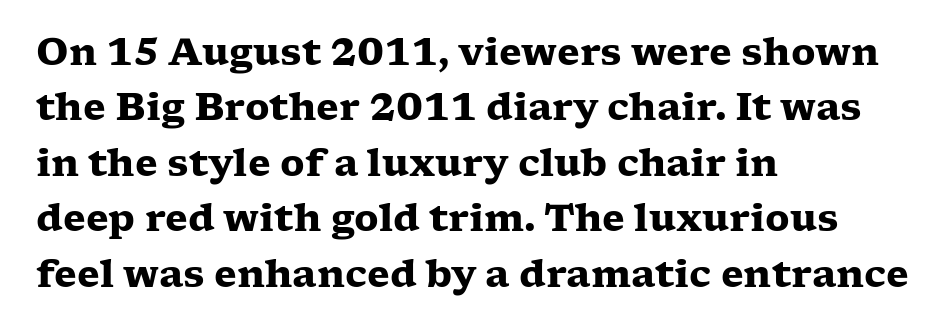
Horizontally, the lines are justified to the leading edge only. In terms of posture, this sample is upright. Letters rest on an invisible, unmarked baseline. Honestly, the letter spacing is just normal — you wouldn't notice it. Notice how descenders clear the ascenders below comfortably — that's standard leading. Looks like regular typesetting: each glyph gets only the width it needs.
